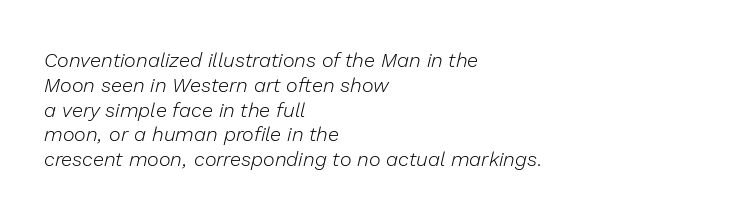
{"italic": "yes", "lean": "right", "slant_degrees": 13, "bold": "no", "underline": "no", "align": "left", "line_spacing_ratio": 1.24, "letter_spacing": "normal", "letter_spacing_em": 0.0, "glyph_px": 20}
